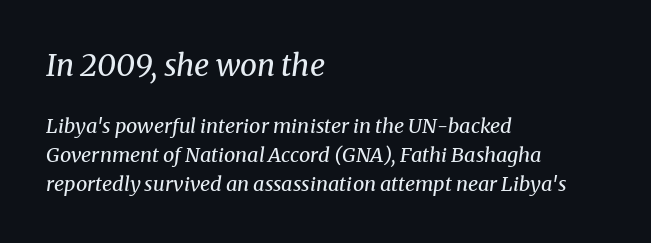
Q: Is the text bold? A: No.
Q: Is the text italic (slanted)? A: Yes, it leans right by about 8 degrees.
Q: Is the typeface a serif or a sans-serif typeface? A: Serif.
Q: Is the text underlined? A: No.
Q: How is the paragraph aligned? A: Left-aligned.
Q: Is the spacing between letters normal or unusually wide? A: Normal.
Q: Is the spacing between lines tight, normal or loose? A: Normal.
Q: Which block of text is set in a larger size, the first (top) or the second (bottom)? A: The first (top) one.
Q: Width (condensed, normal, or wide)? A: Normal.
Q: Stroke contrast? A: Medium.
Q: x-height? A: Medium.
Q: Monospaced? A: No.
